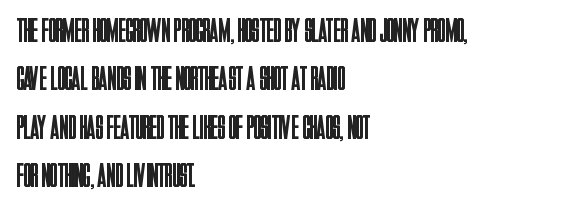
The image shows 34 px regular-weight, condensed sans-serif type, upright; set left-aligned, normal line spacing (1.42x), normal letter spacing, not underlined; low stroke contrast and a large x-height.
